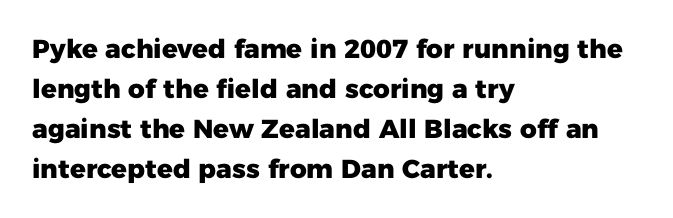
The letterforms sit shoulder to shoulder at normal distance. If you measured baseline to baseline, you'd find a middling distance. The specimen omits any rule beneath the text block's lines. These lines stack with their left ends in a neat column.
